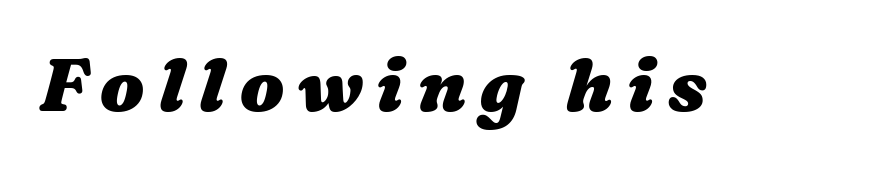
Set as a true bold cut, around the 700 mark. This sample has the flowing, uneven cadence of proportional lettering. Has an underline been added? It has not.
